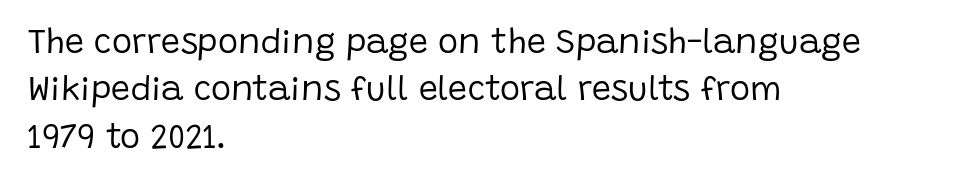
{"serif": "no", "italic": "no", "bold": "no", "weight": "regular", "width": "normal", "stroke_contrast": "low", "x_height": "large", "monospaced": "no", "underline": "no", "align": "left", "line_spacing": "normal", "line_spacing_ratio": 1.39, "letter_spacing": "normal", "letter_spacing_em": 0.0, "glyph_px": 34}
